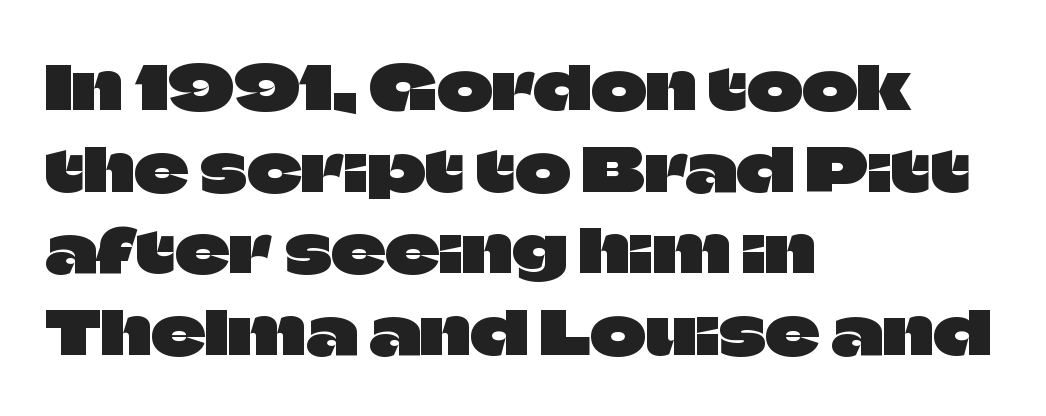
Q: Is the text italic (slanted)? A: No, it is upright.
Q: Is the typeface a serif or a sans-serif typeface? A: Sans-serif.
Q: Is the text underlined? A: No.
Q: How is the paragraph aligned? A: Left-aligned.
Q: Is the spacing between letters normal or unusually wide? A: Normal.
Q: Is the spacing between lines tight, normal or loose? A: Normal.
Q: Width (condensed, normal, or wide)? A: Normal.
Q: Stroke contrast? A: Low.
Q: x-height? A: Large.
Q: Monospaced? A: No.
